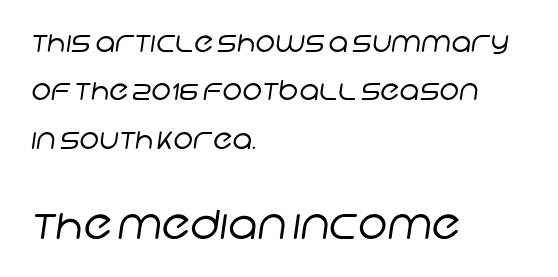
The image shows 40 px regular-weight sans-serif type; set left-aligned, line spacing 1.79x, normal letter spacing, not underlined; the second (bottom) block is 1.48x larger; low stroke contrast and a large x-height.
